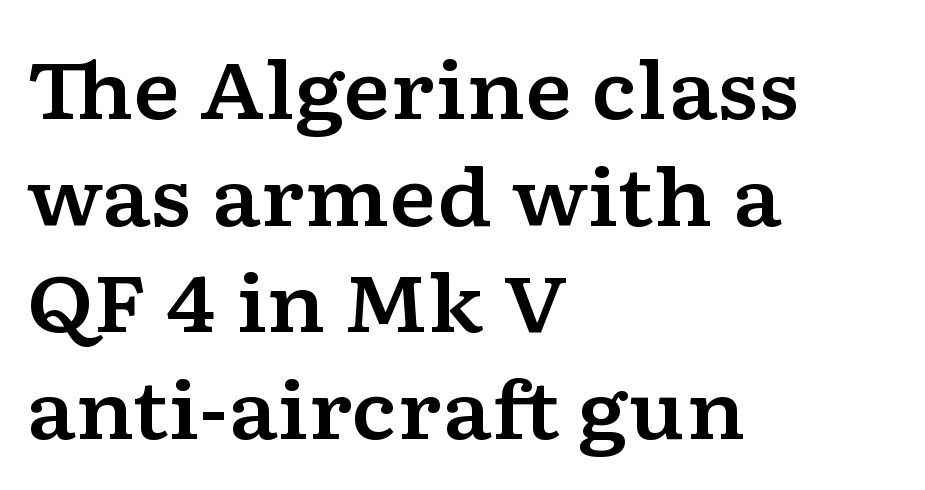
The face used here is proportionally spaced, like ordinary book or web type. These lines are set flush left with a ragged right edge. The axis of the letterforms is exactly vertical. The space beneath each line is pristine and unruled.
